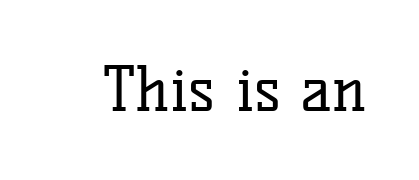
{"serif": "yes", "italic": "no", "bold": "no", "weight": "regular", "width": "normal", "stroke_contrast": "low", "x_height": "medium", "monospaced": "no", "underline": "no", "letter_spacing": "normal", "letter_spacing_em": 0.0, "glyph_px": 61}
